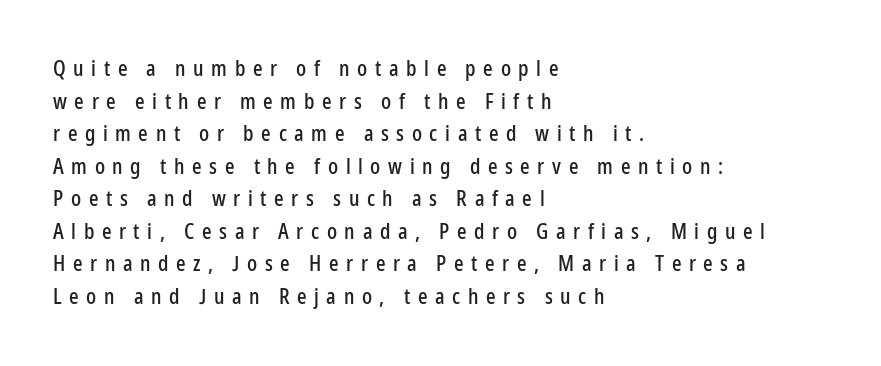
{"italic": "no", "underline": "no", "align": "left", "line_spacing": "normal", "line_spacing_ratio": 1.55, "letter_spacing": "wide", "letter_spacing_em": 0.36, "glyph_px": 21}
